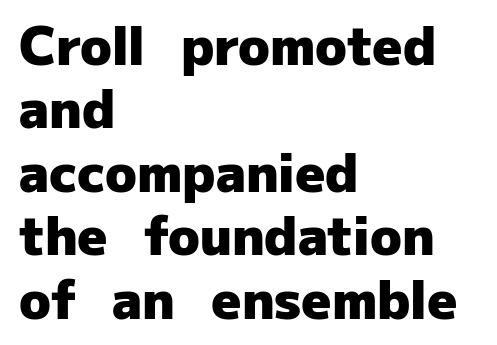
The image shows 52 px heavy sans-serif type, upright; set left-aligned, line spacing 1.22x, normal letter spacing, not underlined; low stroke contrast and a medium x-height.
